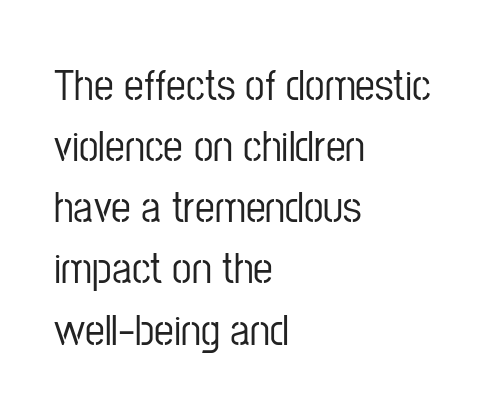
{"serif": "no", "italic": "no", "width": "condensed", "stroke_contrast": "low", "x_height": "medium", "monospaced": "no", "underline": "no", "align": "left", "line_spacing": "normal", "line_spacing_ratio": 1.39, "letter_spacing": "normal", "letter_spacing_em": 0.0, "glyph_px": 44}
